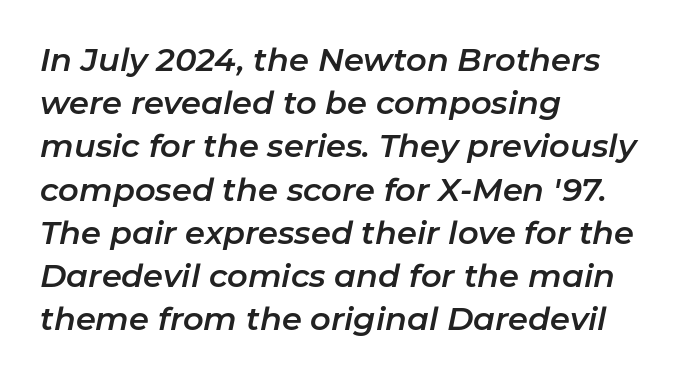
Q: Is the text italic (slanted)? A: Yes, it leans right by about 11 degrees.
Q: Is the text underlined? A: No.
Q: How is the paragraph aligned? A: Left-aligned.
Q: Is the spacing between letters normal or unusually wide? A: Normal.
Q: Is the spacing between lines tight, normal or loose? A: Normal.
Q: Width (condensed, normal, or wide)? A: Normal.
Q: Stroke contrast? A: Low.
Q: x-height? A: Medium.
Q: Monospaced? A: No.
